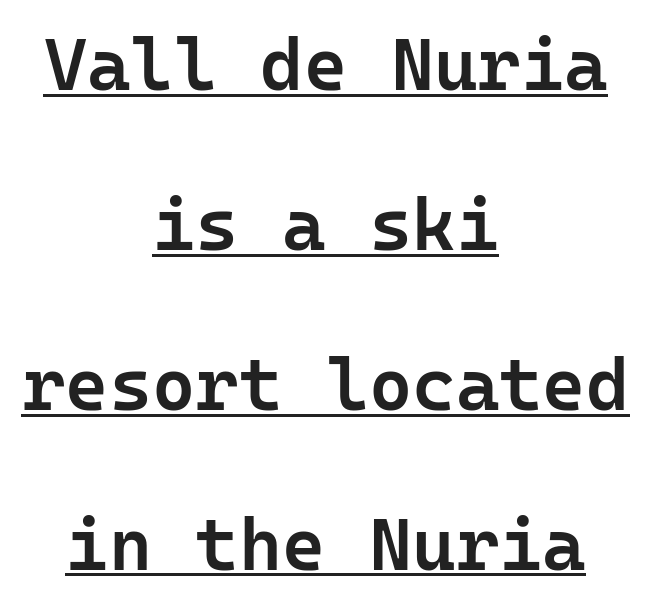
{"serif": "no", "italic": "no", "bold": "semi", "weight": "semibold", "width": "normal", "stroke_contrast": "low", "x_height": "medium", "monospaced": "yes", "underline": "yes", "align": "center", "line_spacing": "loose", "line_spacing_ratio": 2.16, "letter_spacing": "normal", "letter_spacing_em": 0.0, "glyph_px": 74}
